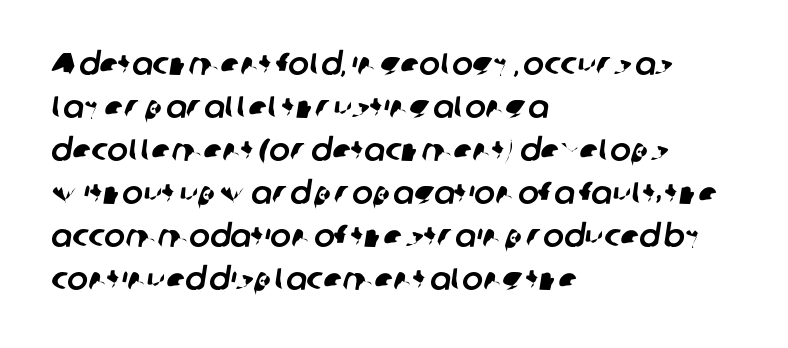
Look at the bottom of the vertical strokes: they stop flat, with no serifs. Just letters on the line, the space beneath them empty. Looks like regular typesetting: each glyph gets only the width it needs. Leftover space on each line is placed entirely after the last word.
